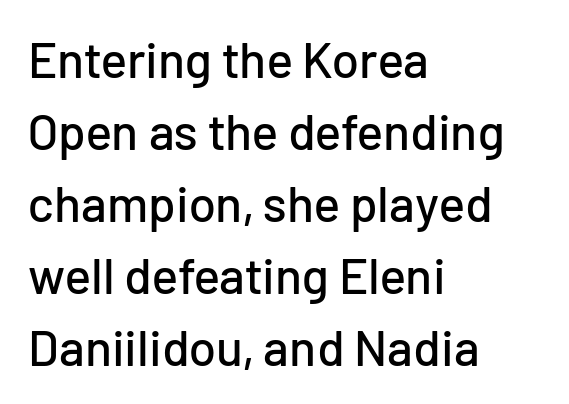
Q: Is the text italic (slanted)? A: No, it is upright.
Q: Is the typeface a serif or a sans-serif typeface? A: Sans-serif.
Q: Is the text underlined? A: No.
Q: How is the paragraph aligned? A: Left-aligned.
Q: Is the spacing between letters normal or unusually wide? A: Normal.
Q: Is the spacing between lines tight, normal or loose? A: Normal.
Q: Width (condensed, normal, or wide)? A: Normal.
Q: Stroke contrast? A: Low.
Q: x-height? A: Medium.
Q: Monospaced? A: No.
